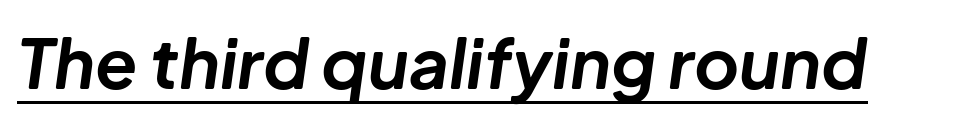
Q: Is the text bold? A: Yes.
Q: Is the text italic (slanted)? A: Yes, it leans right by about 8 degrees.
Q: Is the text underlined? A: Yes.
Q: Is the spacing between letters normal or unusually wide? A: Normal.
Q: Width (condensed, normal, or wide)? A: Normal.
Q: Stroke contrast? A: Low.
Q: x-height? A: Medium.
Q: Monospaced? A: No.
